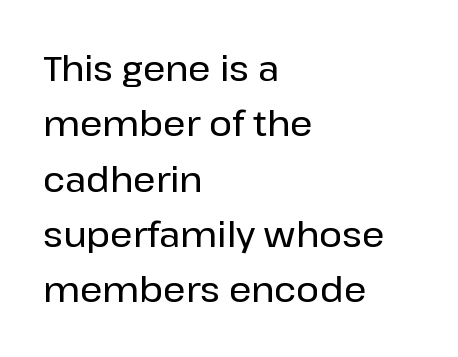
Q: Is the text italic (slanted)? A: No, it is upright.
Q: Is the typeface a serif or a sans-serif typeface? A: Sans-serif.
Q: Is the text underlined? A: No.
Q: How is the paragraph aligned? A: Left-aligned.
Q: Is the spacing between letters normal or unusually wide? A: Normal.
Q: Is the spacing between lines tight, normal or loose? A: Normal.
Q: Width (condensed, normal, or wide)? A: Normal.
Q: Stroke contrast? A: Low.
Q: x-height? A: Medium.
Q: Monospaced? A: No.
